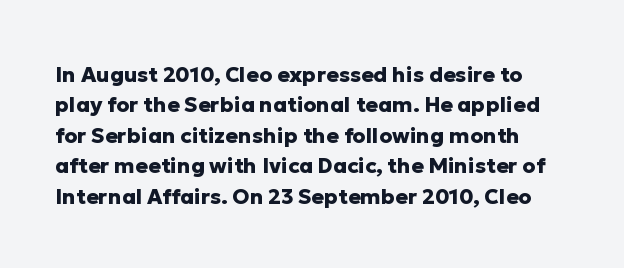
{"italic": "no", "bold": "yes", "underline": "no", "line_spacing": "normal", "line_spacing_ratio": 1.45, "letter_spacing": "normal", "letter_spacing_em": 0.0, "glyph_px": 21}
